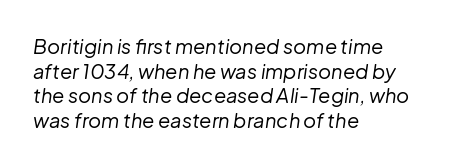
Q: Is the text bold? A: No.
Q: Is the text italic (slanted)? A: Yes, it leans right by about 8 degrees.
Q: Is the text underlined? A: No.
Q: How is the paragraph aligned? A: Left-aligned.
Q: Is the spacing between letters normal or unusually wide? A: Normal.
